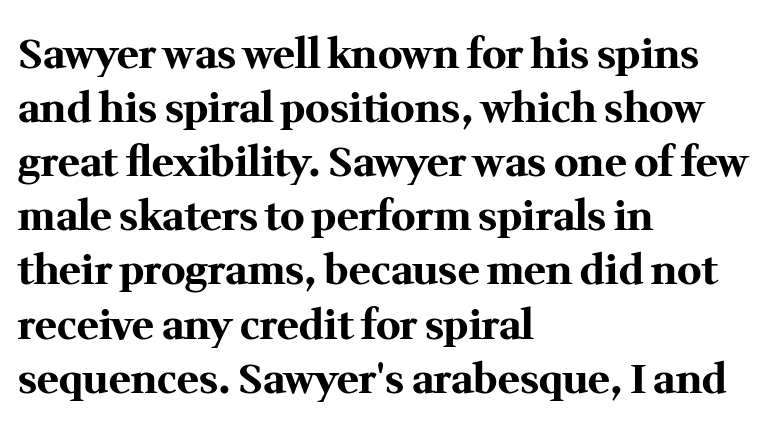
Q: Is the text bold? A: Yes.
Q: Is the text italic (slanted)? A: No, it is upright.
Q: Is the typeface a serif or a sans-serif typeface? A: Serif.
Q: Is the text underlined? A: No.
Q: How is the paragraph aligned? A: Left-aligned.
Q: Is the spacing between letters normal or unusually wide? A: Normal.
Q: Is the spacing between lines tight, normal or loose? A: Normal.
Q: Width (condensed, normal, or wide)? A: Normal.
Q: Stroke contrast? A: Medium.
Q: x-height? A: Medium.
Q: Monospaced? A: No.
